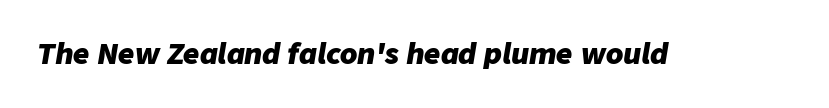
Note the varied advance widths — an 'i' is clearly narrower than an 'm'. Only glyphs here, with clear space below each row. Here the glyphs are tracked normally, forming tight word shapes. Its strokes are broad and dark, the hallmark of bold type.
